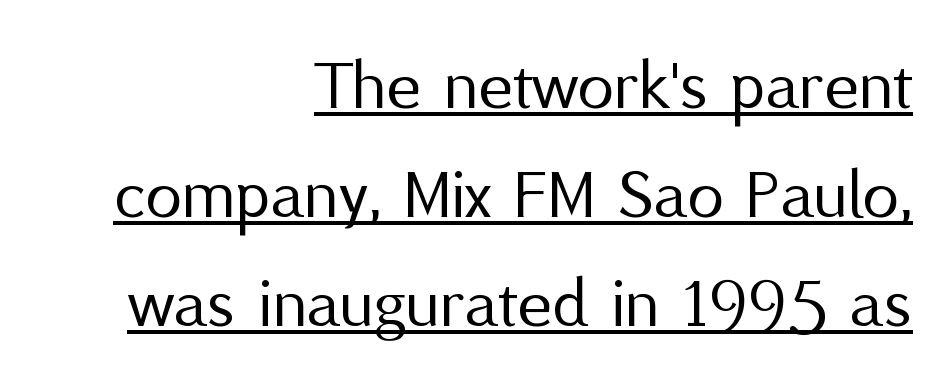
{"serif": "no", "italic": "no", "bold": "no", "weight": "regular", "width": "normal", "stroke_contrast": "medium", "x_height": "medium", "monospaced": "no", "underline": "yes", "align": "right", "line_spacing": "normal", "line_spacing_ratio": 1.47, "letter_spacing": "normal", "letter_spacing_em": 0.0, "glyph_px": 74}
